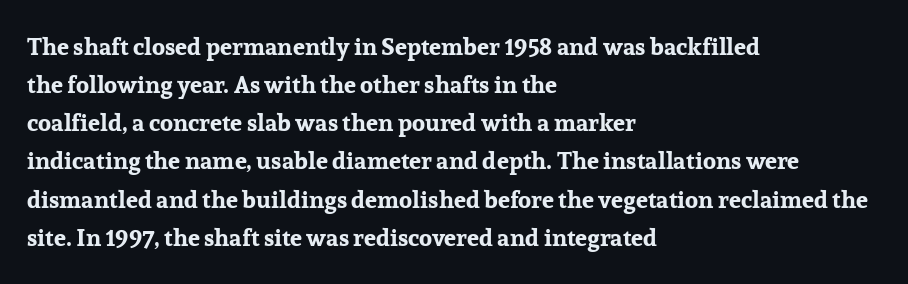
Q: Is the text bold? A: Yes.
Q: Is the text italic (slanted)? A: No, it is upright.
Q: Is the text underlined? A: No.
Q: How is the paragraph aligned? A: Left-aligned.
Q: Is the spacing between letters normal or unusually wide? A: Normal.
Q: Is the spacing between lines tight, normal or loose? A: Normal.
